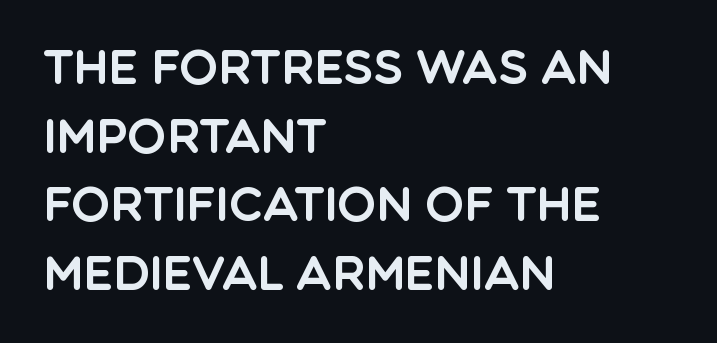
Q: Is the text italic (slanted)? A: No, it is upright.
Q: Is the typeface a serif or a sans-serif typeface? A: Sans-serif.
Q: Is the text underlined? A: No.
Q: How is the paragraph aligned? A: Left-aligned.
Q: Is the spacing between letters normal or unusually wide? A: Normal.
Q: Is the spacing between lines tight, normal or loose? A: Normal.
Q: Width (condensed, normal, or wide)? A: Normal.
Q: x-height? A: Large.
Q: Monospaced? A: No.
